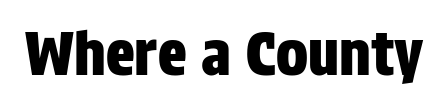
The image shows 60 px condensed sans-serif type, upright; set normal letter spacing, not underlined; low stroke contrast and a large x-height.
